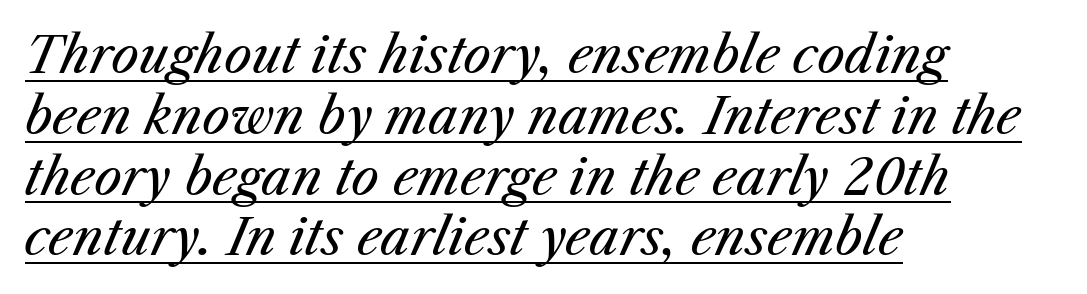
{"italic": "yes", "lean": "right", "slant_degrees": 25, "bold": "no", "weight": "regular", "width": "normal", "stroke_contrast": "medium", "x_height": "medium", "monospaced": "no", "underline": "yes", "align": "left", "line_spacing_ratio": 1.24, "letter_spacing": "normal", "letter_spacing_em": 0.0, "glyph_px": 49}
